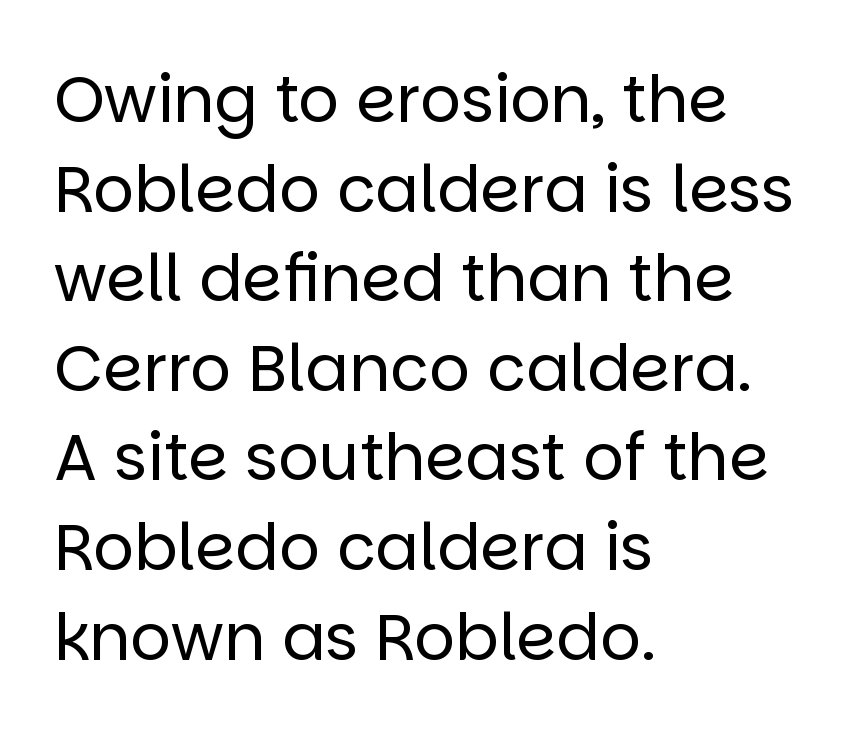
{"serif": "no", "italic": "no", "bold": "no", "weight": "regular", "width": "normal", "stroke_contrast": "low", "x_height": "large", "monospaced": "no", "underline": "no", "align": "left", "line_spacing": "normal", "line_spacing_ratio": 1.4, "letter_spacing": "normal", "letter_spacing_em": 0.0, "glyph_px": 64}
